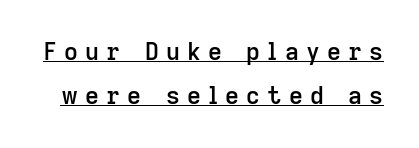
Heft: intermediate — a semibold. Every character sits straight up, as roman type does. The string is rendered with underlining switched on. Someone cranked the tracking dial way up on this one.
